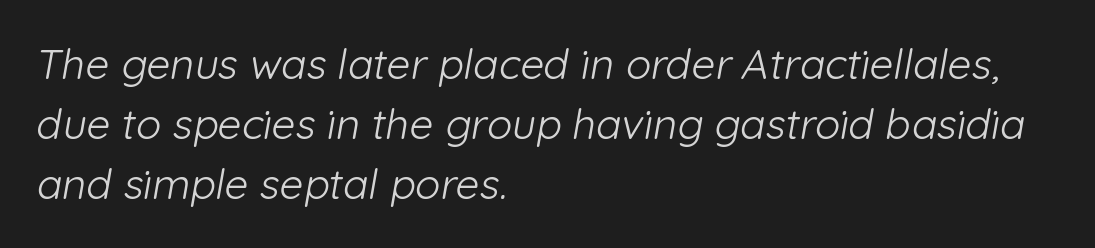
Q: Is the text bold? A: No.
Q: Is the typeface a serif or a sans-serif typeface? A: Sans-serif.
Q: Is the text underlined? A: No.
Q: How is the paragraph aligned? A: Left-aligned.
Q: Is the spacing between letters normal or unusually wide? A: Normal.
Q: Is the spacing between lines tight, normal or loose? A: Normal.
Q: Width (condensed, normal, or wide)? A: Normal.
Q: Stroke contrast? A: Low.
Q: x-height? A: Medium.
Q: Monospaced? A: No.
